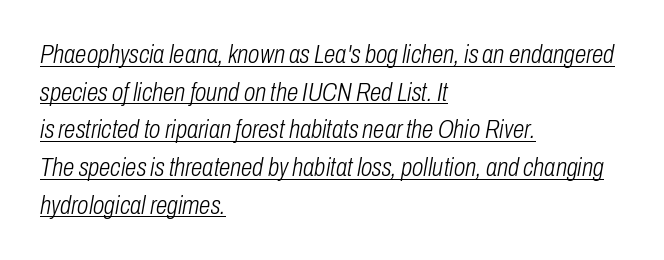
{"italic": "yes", "lean": "right", "slant_degrees": 10, "bold": "no", "underline": "yes", "align": "left", "line_spacing": "normal", "line_spacing_ratio": 1.45, "letter_spacing": "normal", "letter_spacing_em": 0.0, "glyph_px": 26}
